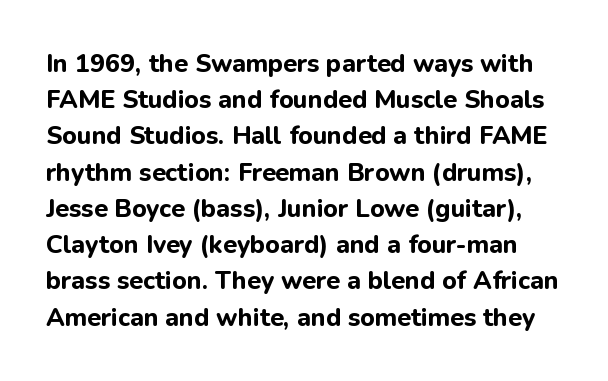
{"italic": "no", "bold": "yes", "underline": "no", "line_spacing": "normal", "line_spacing_ratio": 1.45, "letter_spacing": "normal", "letter_spacing_em": 0.0, "glyph_px": 25}
